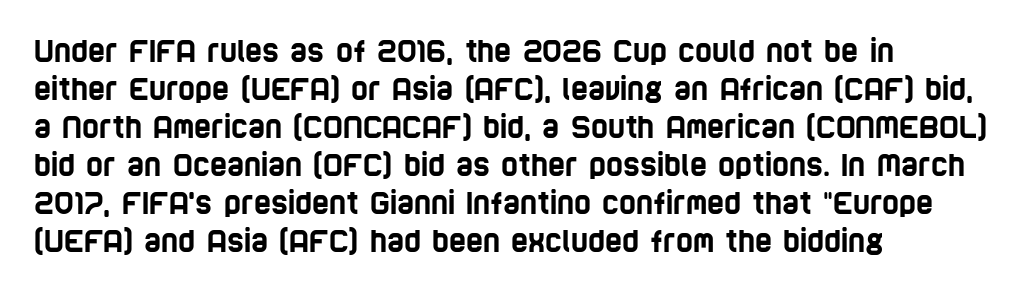
{"serif": "no", "width": "condensed", "stroke_contrast": "low", "x_height": "large", "monospaced": "no", "underline": "no", "align": "left", "line_spacing": "normal", "line_spacing_ratio": 1.31, "letter_spacing": "normal", "letter_spacing_em": 0.0, "glyph_px": 29}
